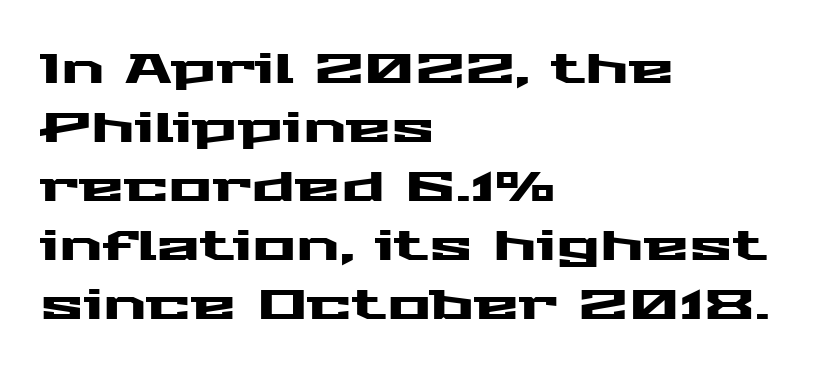
The image shows 41 px wide sans-serif type, upright; set left-aligned, normal line spacing (1.44x), normal letter spacing, not underlined; medium stroke contrast and a medium x-height.
